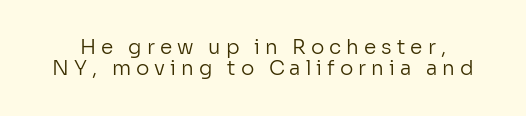
{"italic": "no", "bold": "no", "underline": "no", "line_spacing": "tight", "line_spacing_ratio": 1.07, "letter_spacing": "wide", "letter_spacing_em": 0.25, "glyph_px": 20}
